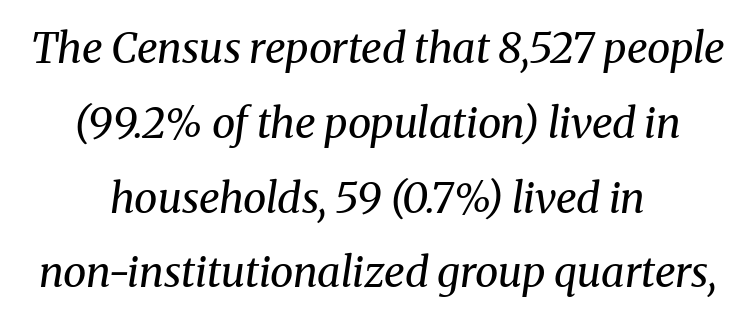
These lines are composed in type with serifs. Does extra space separate the letters? No, they use regular spacing. Looks like regular typesetting: each glyph gets only the width it needs. Glance below the letters and you will spot only blank space. This sample uses an oblique cut, with every glyph tilted off the vertical. The face looks like a standard text weight, possibly lighter.
